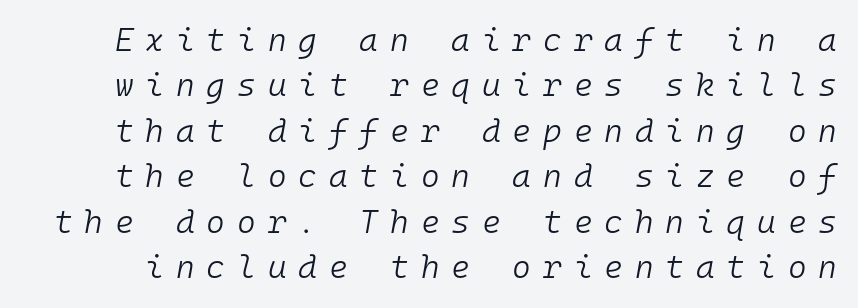
{"italic": "yes", "lean": "right", "slant_degrees": 10, "bold": "no", "weight": "light", "width": "normal", "stroke_contrast": "low", "x_height": "medium", "monospaced": "yes", "underline": "no", "line_spacing": "normal", "line_spacing_ratio": 1.42, "letter_spacing": "wide", "letter_spacing_em": 0.37, "glyph_px": 32}
